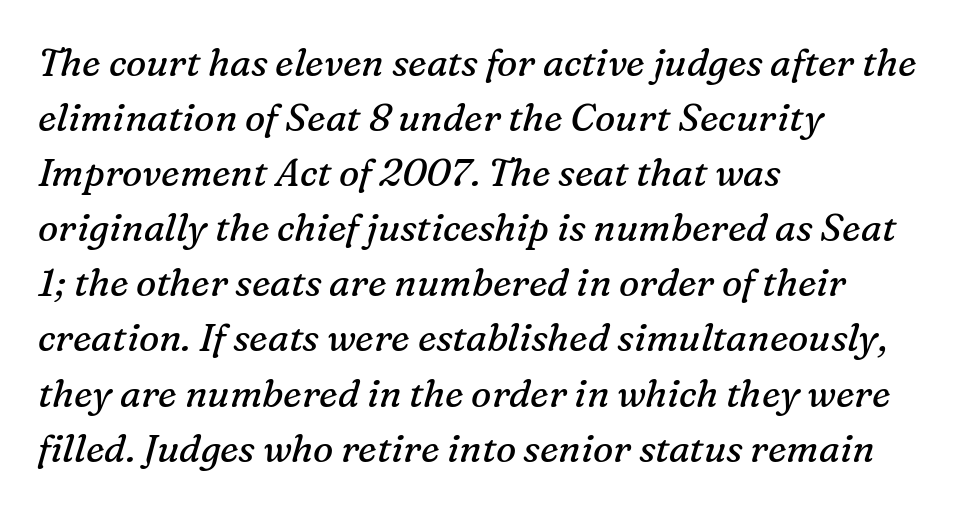
Q: Is the text bold? A: No.
Q: Is the text italic (slanted)? A: Yes, it leans right by about 16 degrees.
Q: Is the typeface a serif or a sans-serif typeface? A: Serif.
Q: Is the text underlined? A: No.
Q: How is the paragraph aligned? A: Left-aligned.
Q: Is the spacing between letters normal or unusually wide? A: Normal.
Q: Is the spacing between lines tight, normal or loose? A: Normal.
Q: Width (condensed, normal, or wide)? A: Normal.
Q: Stroke contrast? A: Medium.
Q: x-height? A: Medium.
Q: Monospaced? A: No.
